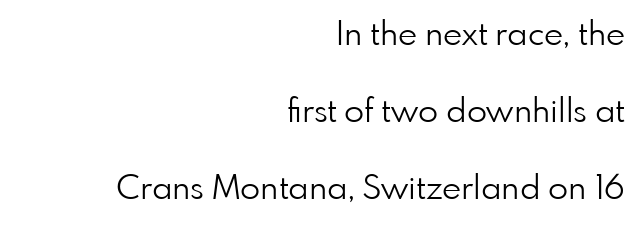
The image shows 33 px light sans-serif type, upright; set right-aligned, loose line spacing (2.34x), normal letter spacing, not underlined; low stroke contrast and a small x-height.
